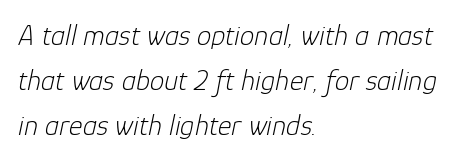
{"italic": "yes", "lean": "right", "slant_degrees": 12, "bold": "no", "weight": "light", "width": "normal", "stroke_contrast": "low", "x_height": "medium", "monospaced": "no", "underline": "no", "align": "left", "line_spacing": "normal", "line_spacing_ratio": 1.55, "letter_spacing": "normal", "letter_spacing_em": 0.0, "glyph_px": 29}
